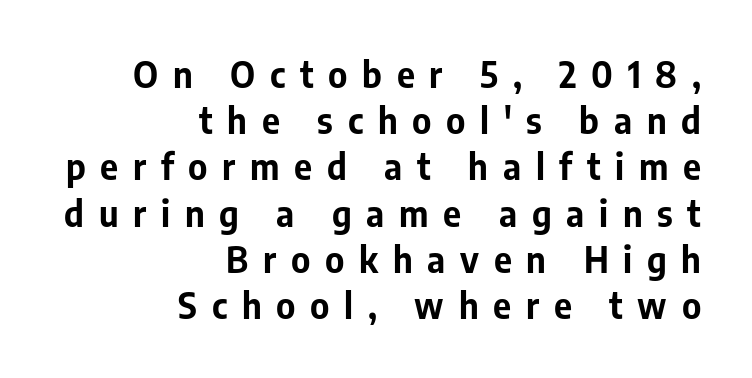
The compositor pushed each line to the right boundary. Pretty heavy lettering here — definitely bold. The letterforms stand isolated, each surrounded by extra space. A typesetter would call this leading conventional body-copy spacing. Beneath every word, the page is bare.
